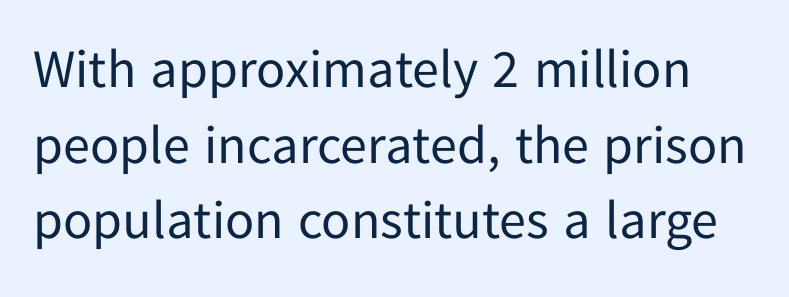
Q: Is the text bold? A: No.
Q: Is the text italic (slanted)? A: No, it is upright.
Q: Is the typeface a serif or a sans-serif typeface? A: Sans-serif.
Q: Is the text underlined? A: No.
Q: Is the spacing between letters normal or unusually wide? A: Normal.
Q: Is the spacing between lines tight, normal or loose? A: Normal.
Q: Width (condensed, normal, or wide)? A: Normal.
Q: Stroke contrast? A: Low.
Q: x-height? A: Medium.
Q: Monospaced? A: No.
